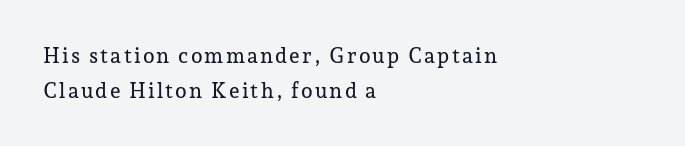
{"italic": "no", "underline": "no", "align": "left", "line_spacing": "normal", "line_spacing_ratio": 1.66, "glyph_px": 21}
